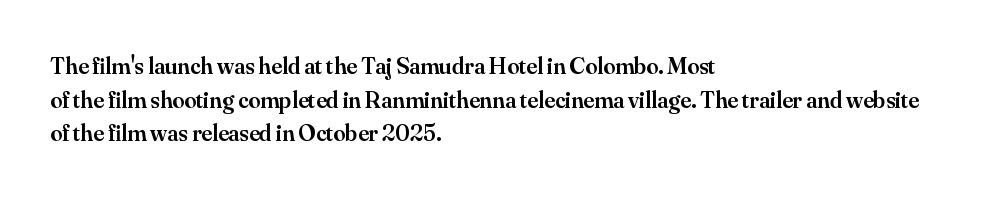
Tall strokes in this sample are plumb rather than angled. Honestly, the letter spacing is just normal — you wouldn't notice it. The foot of each line stays bare and open. The passage shown is semibold, sitting just below true bold. The space between consecutive lines is moderate.
